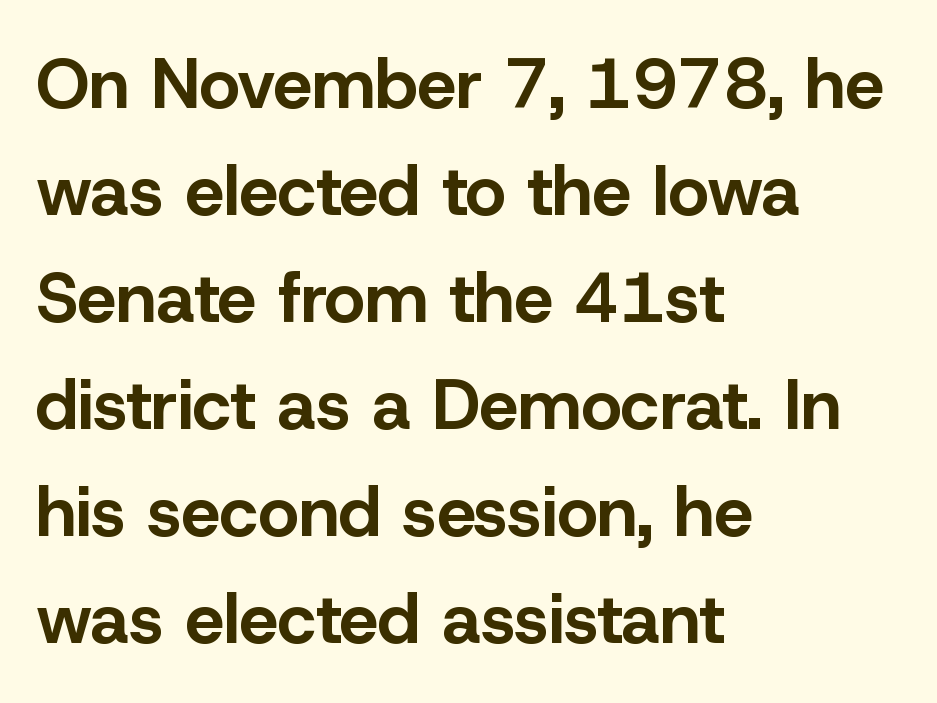
Q: Is the text bold? A: Yes.
Q: Is the text italic (slanted)? A: No, it is upright.
Q: Is the typeface a serif or a sans-serif typeface? A: Sans-serif.
Q: Is the text underlined? A: No.
Q: How is the paragraph aligned? A: Left-aligned.
Q: Is the spacing between letters normal or unusually wide? A: Normal.
Q: Is the spacing between lines tight, normal or loose? A: Normal.
Q: Width (condensed, normal, or wide)? A: Normal.
Q: Stroke contrast? A: Low.
Q: x-height? A: Medium.
Q: Monospaced? A: No.
